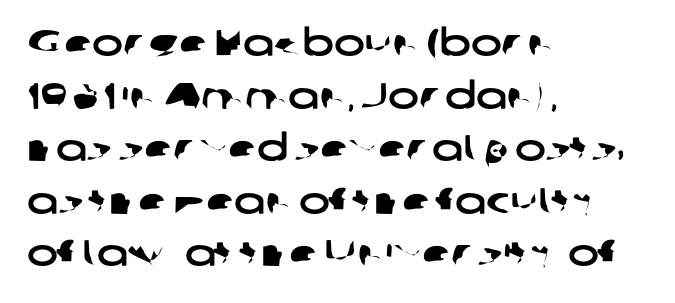
The image shows 37 px wide sans-serif type; set left-aligned, normal line spacing (1.42x), normal letter spacing, not underlined; low stroke contrast and a medium x-height.
